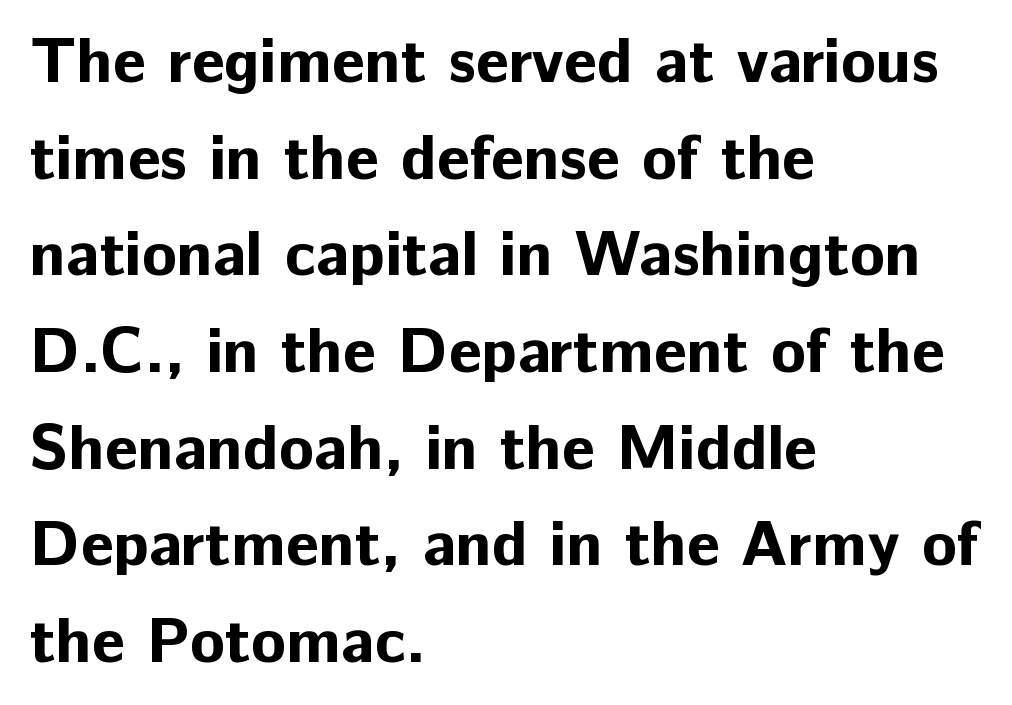
Which margin do the lines hug? The left one — the right edge is uneven. This rendering features lettering with no underline. Do the characters align in a grid? No, the font is proportional. The face used here has the dense, thick strokes of a bold.
